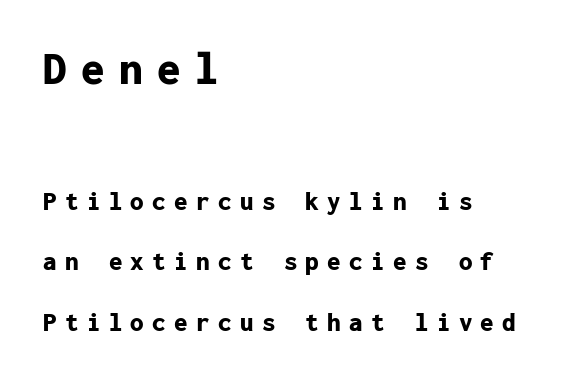
The image shows 47 px bold sans-serif type, upright, monospaced; set left-aligned, loose line spacing (2.24x), unusually wide letter spacing (+0.31 em), not underlined; the first (top) block is 1.74x larger; low stroke contrast and a medium x-height.
